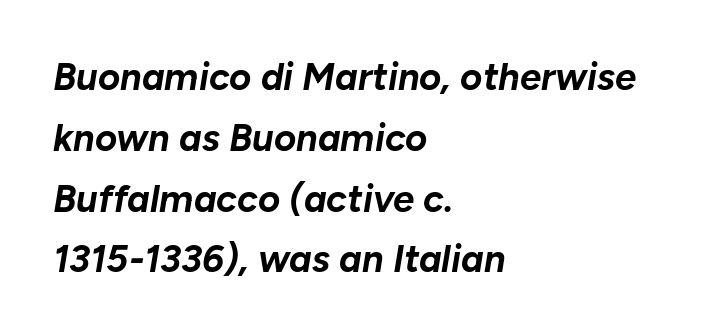
The image shows 38 px bold type, italic (leaning right); set left-aligned, normal line spacing (1.6x), normal letter spacing, not underlined; low stroke contrast and a medium x-height.
